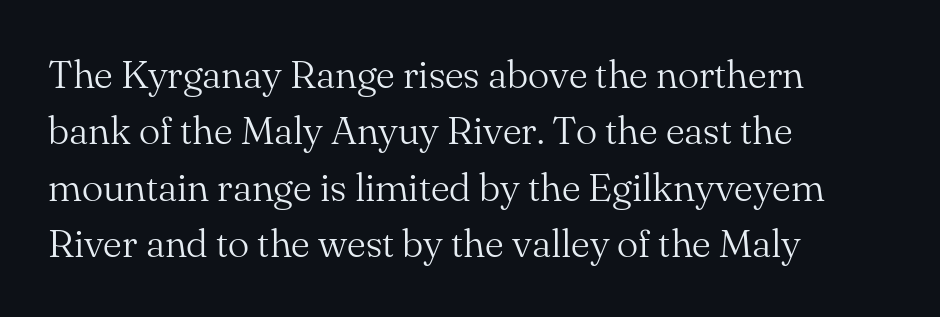
Honestly, the row spacing looks completely unremarkable. This rendering employs a face with finishing strokes, i.e., a serif. Counters stay open thanks to moderate or lighter strokes. The zone under the glyphs is completely vacant. Proportional: the letters do not fall into vertical columns. Here the glyphs are tracked normally, forming tight word shapes.
